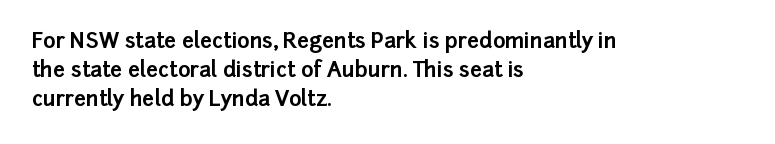
{"italic": "no", "bold": "yes", "underline": "no", "align": "left", "line_spacing": "normal", "line_spacing_ratio": 1.37, "letter_spacing": "normal", "letter_spacing_em": 0.0, "glyph_px": 21}
